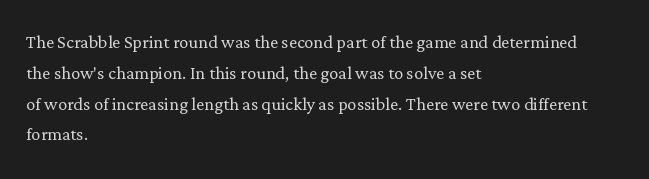
{"italic": "no", "bold": "no", "underline": "no", "align": "left", "line_spacing": "normal", "line_spacing_ratio": 1.34, "letter_spacing": "normal", "letter_spacing_em": 0.0, "glyph_px": 23}
